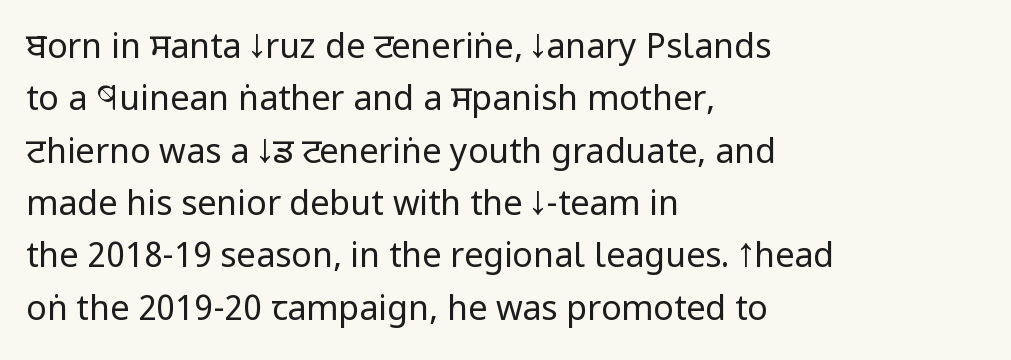
Q: Is the text bold? A: No.
Q: Is the text italic (slanted)? A: No, it is upright.
Q: Is the typeface a serif or a sans-serif typeface? A: Sans-serif.
Q: Is the text underlined? A: No.
Q: How is the paragraph aligned? A: Left-aligned.
Q: Is the spacing between letters normal or unusually wide? A: Normal.
Q: Is the spacing between lines tight, normal or loose? A: Normal.
Q: Width (condensed, normal, or wide)? A: Condensed.
Q: Stroke contrast? A: Low.
Q: x-height? A: Large.
Q: Monospaced? A: No.
